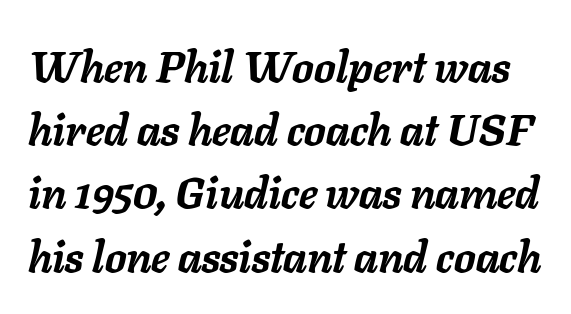
Note the varied advance widths — an 'i' is clearly narrower than an 'm'. The face used here has a pronounced slope to its letters. Letters rest on an invisible, unmarked baseline. There is no visible air inserted between adjacent glyphs.
